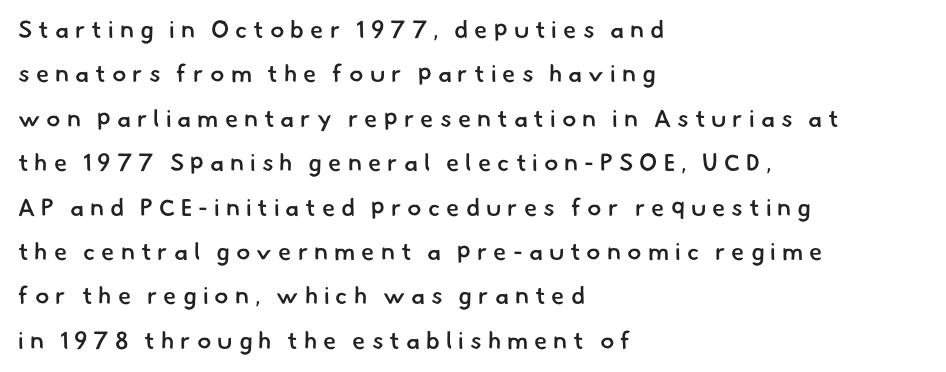
The compositor pushed each line to the left boundary. A somewhat darkened texture: the type is semibold rather than bold. Someone cranked the tracking dial way up on this one. Glance below the letters and you will spot only blank space.
